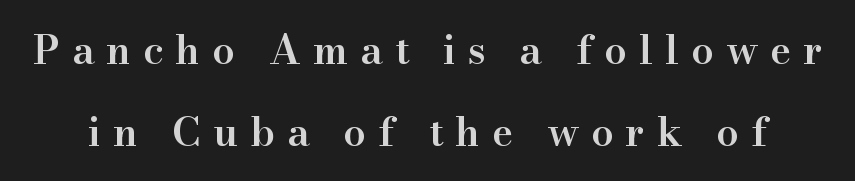
The image shows 40 px semibold serif type, upright; set loose line spacing (2.05x), unusually wide letter spacing (+0.3 em), not underlined; high stroke contrast and a small x-height.
